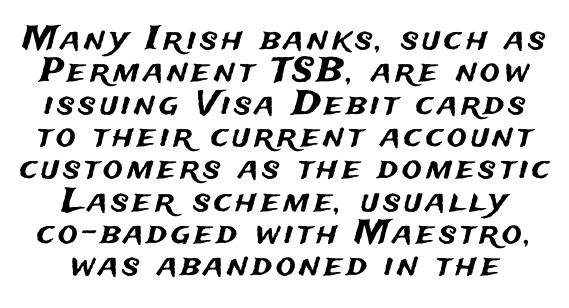
The image shows 33 px sans-serif type; set centered, tight line spacing (0.98x), not underlined; medium stroke contrast and a medium x-height.
